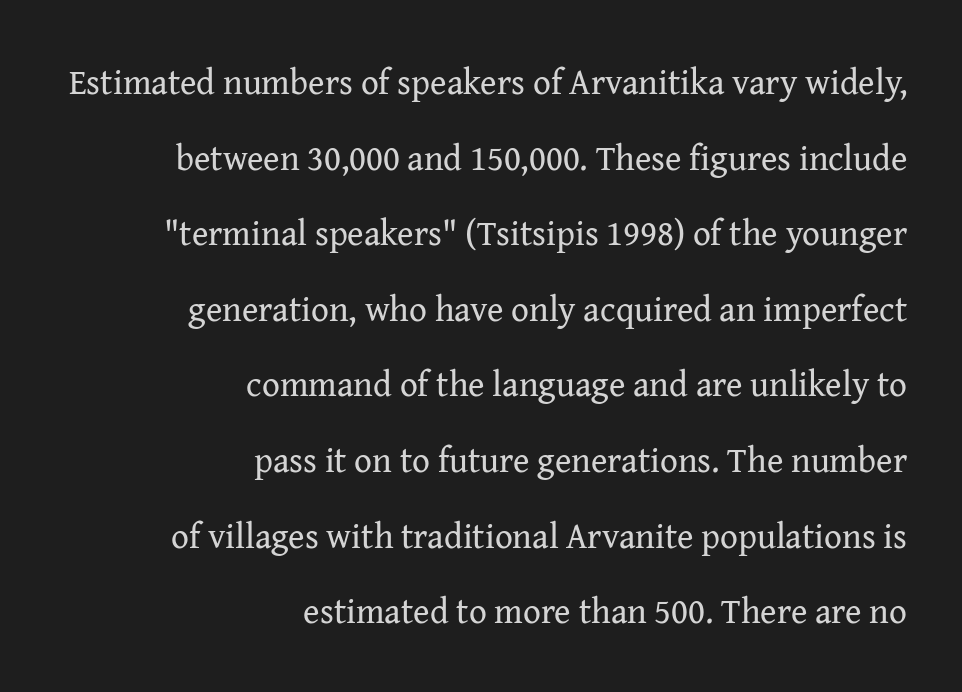
On a weight scale, this lands at 450 or below. Note the varied advance widths — an 'i' is clearly narrower than an 'm'. Look at the tracking — it's just the regular setting, nothing added. The setting favours the right margin, as signatures and pull-quotes sometimes do.
